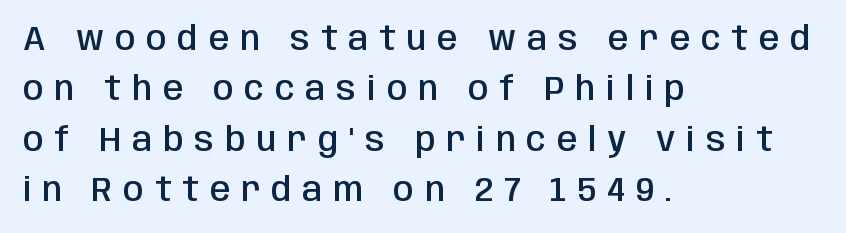
Q: Is the text bold? A: Semi-bold.
Q: Is the text italic (slanted)? A: No, it is upright.
Q: Is the typeface a serif or a sans-serif typeface? A: Sans-serif.
Q: Is the text underlined? A: No.
Q: How is the paragraph aligned? A: Left-aligned.
Q: Is the spacing between letters normal or unusually wide? A: Unusually wide.
Q: Is the spacing between lines tight, normal or loose? A: Normal.
Q: Width (condensed, normal, or wide)? A: Condensed.
Q: Stroke contrast? A: Low.
Q: x-height? A: Large.
Q: Monospaced? A: No.
